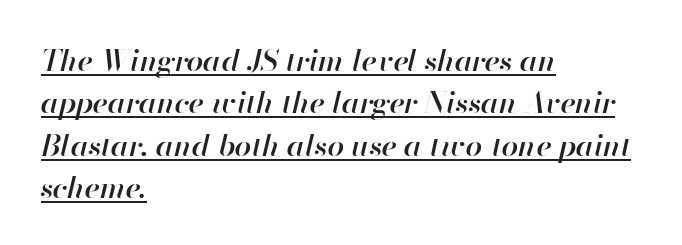
Each word holds together tightly as a unit, with standard inter-letter gaps. The lettering is marked with a stroke running underneath it. Varying glyph widths throughout — classic text-font behaviour. Quick note: interline space is typical. Notice how the passage keeps a crisp vertical edge on the left only.
